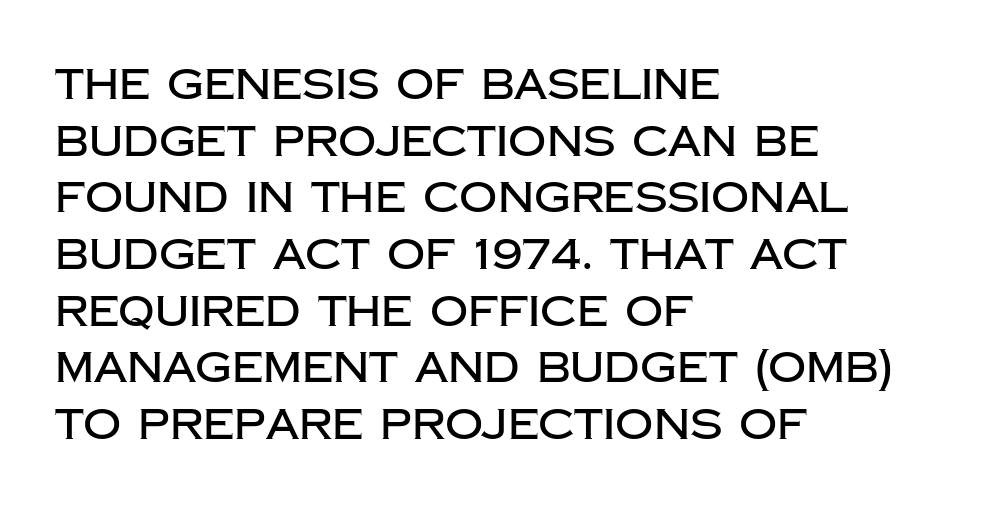
Normally led — the rows are evenly, conventionally spaced. The face used here is a sans, in the tradition of grotesques and geometrics. Varying glyph widths throughout — classic text-font behaviour. Check the space under the baseline: it is left empty. If you drew a line through each stem, it would be perfectly vertical.
